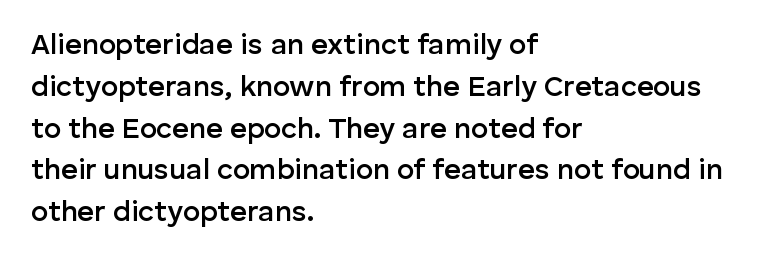
You can tell it's not italic because the verticals are truly vertical. Look at the tracking — it's just the regular setting, nothing added. Short and long lines alike share a common starting point at left. Horizontal bands of white between lines are of average thickness. Summary of weight: moderately heavy, a semibold. The passage shown is not underscored anywhere.
